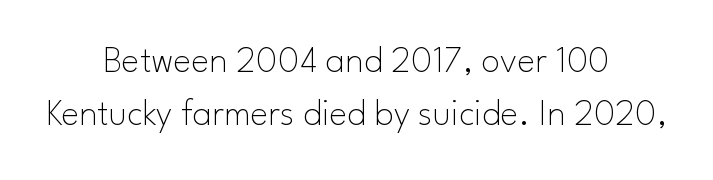
The image shows 38 px thin sans-serif type, upright; set centered, normal line spacing (1.4x), normal letter spacing, not underlined; low stroke contrast and a small x-height.
